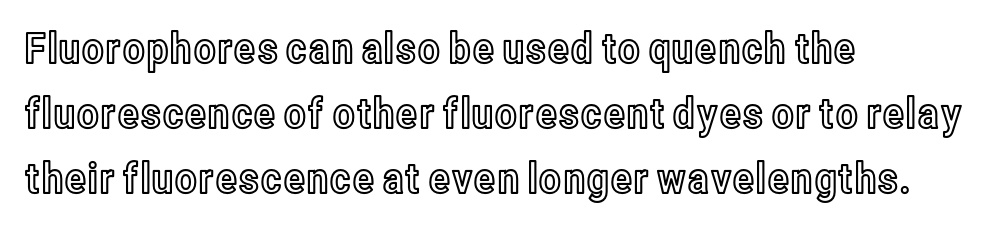
Q: Is the text italic (slanted)? A: No, it is upright.
Q: Is the text underlined? A: No.
Q: How is the paragraph aligned? A: Left-aligned.
Q: Is the spacing between letters normal or unusually wide? A: Normal.
Q: Is the spacing between lines tight, normal or loose? A: Normal.
Q: Width (condensed, normal, or wide)? A: Condensed.
Q: x-height? A: Medium.
Q: Monospaced? A: No.
